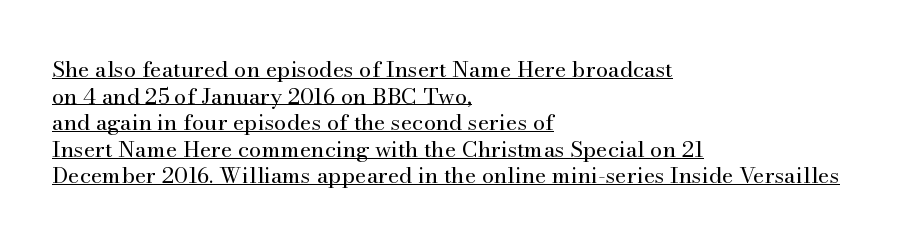
Q: Is the text bold? A: No.
Q: Is the text italic (slanted)? A: No, it is upright.
Q: Is the text underlined? A: Yes.
Q: How is the paragraph aligned? A: Left-aligned.
Q: Is the spacing between letters normal or unusually wide? A: Normal.
